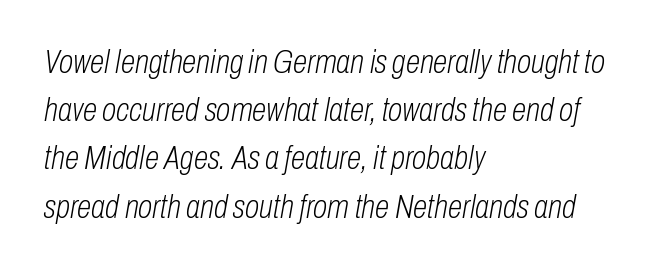
Q: Is the text bold? A: No.
Q: Is the text italic (slanted)? A: Yes, it leans right by about 10 degrees.
Q: Is the text underlined? A: No.
Q: How is the paragraph aligned? A: Left-aligned.
Q: Is the spacing between letters normal or unusually wide? A: Normal.
Q: Is the spacing between lines tight, normal or loose? A: Normal.
Q: Width (condensed, normal, or wide)? A: Condensed.
Q: Stroke contrast? A: Low.
Q: x-height? A: Medium.
Q: Monospaced? A: No.
